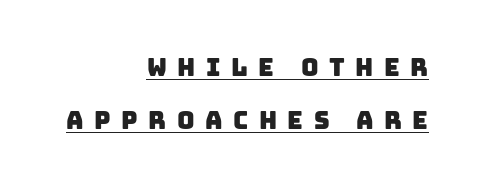
{"underline": "yes", "align": "right", "line_spacing": "loose", "line_spacing_ratio": 2.22, "letter_spacing": "wide", "letter_spacing_em": 0.44, "glyph_px": 24}
